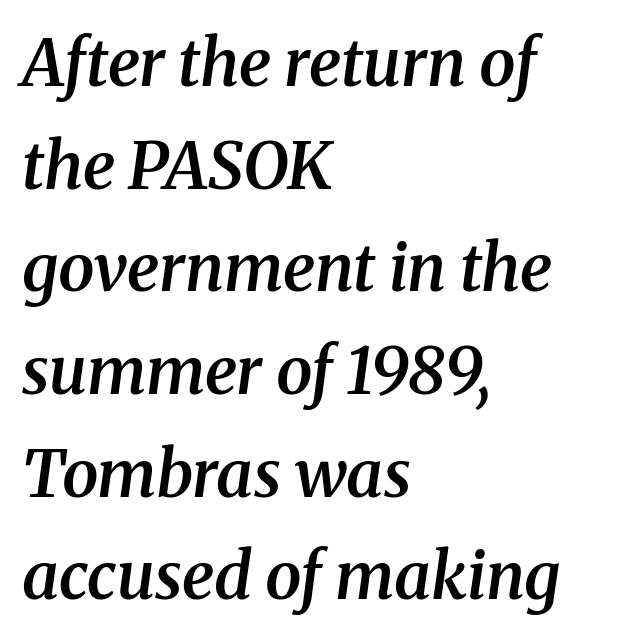
{"serif": "yes", "italic": "yes", "lean": "right", "slant_degrees": 8, "bold": "semi", "weight": "semibold", "width": "normal", "stroke_contrast": "medium", "x_height": "medium", "monospaced": "no", "underline": "no", "align": "left", "line_spacing": "normal", "line_spacing_ratio": 1.58, "letter_spacing": "normal", "letter_spacing_em": 0.0, "glyph_px": 65}
